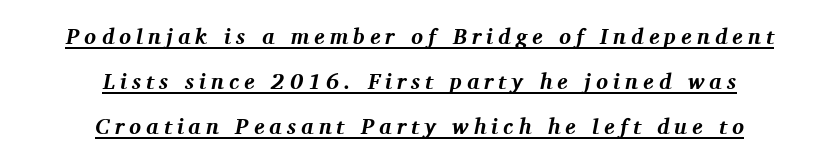
The image shows 22 px bold type, italic (leaning right); set centered, loose line spacing (2.04x), unusually wide letter spacing (+0.23 em), underlined.
